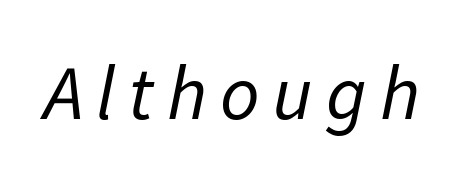
Q: Is the text bold? A: No.
Q: Is the typeface a serif or a sans-serif typeface? A: Sans-serif.
Q: Is the text underlined? A: No.
Q: Width (condensed, normal, or wide)? A: Normal.
Q: Stroke contrast? A: Low.
Q: x-height? A: Medium.
Q: Monospaced? A: No.
